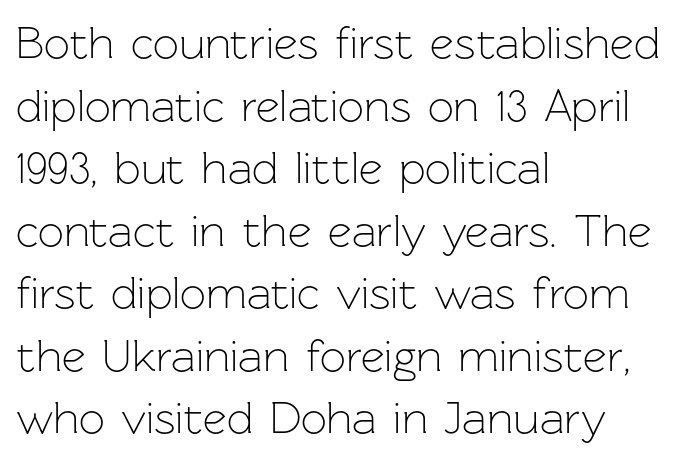
{"serif": "no", "italic": "no", "bold": "no", "weight": "light", "width": "normal", "stroke_contrast": "low", "x_height": "medium", "monospaced": "no", "underline": "no", "align": "left", "line_spacing": "normal", "line_spacing_ratio": 1.36, "letter_spacing": "normal", "letter_spacing_em": 0.0, "glyph_px": 46}
